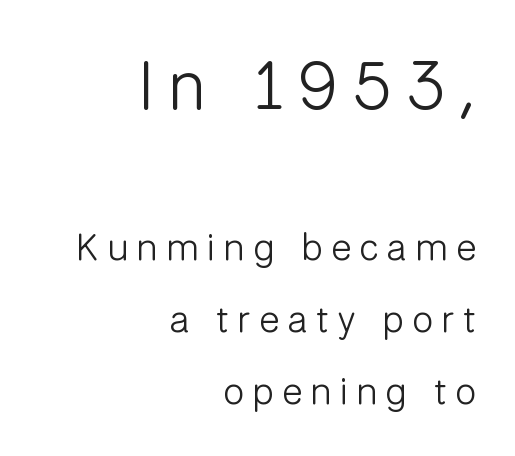
The image shows 67 px light sans-serif type, upright; set right-aligned, loose line spacing (1.9x), unusually wide letter spacing (+0.22 em), not underlined; the first (top) block is 1.76x larger; low stroke contrast and a medium x-height.
